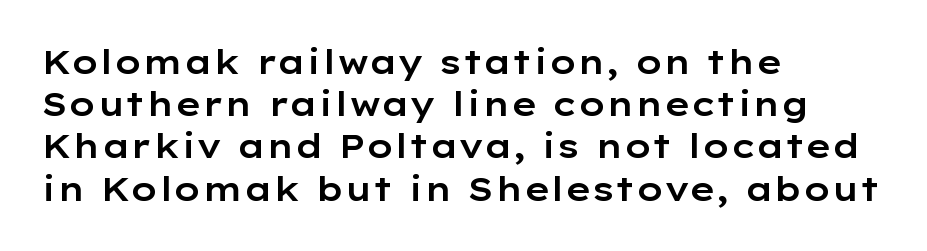
Proportional: the letters do not fall into vertical columns. The type sits square on the baseline with zero lean. Students, observe: this is what conventionally led text looks like. Typeset ragged right — the left edge is the straight one.
